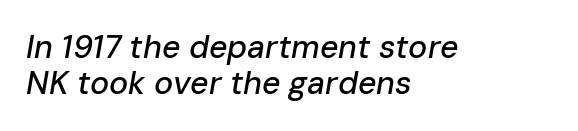
The whole block is typeset with a tilt. Plain, unruled lines of type. Looks like regular typesetting: each glyph gets only the width it needs. The typesetter chose a ragged-right arrangement here. Vertical spacing — tight.
